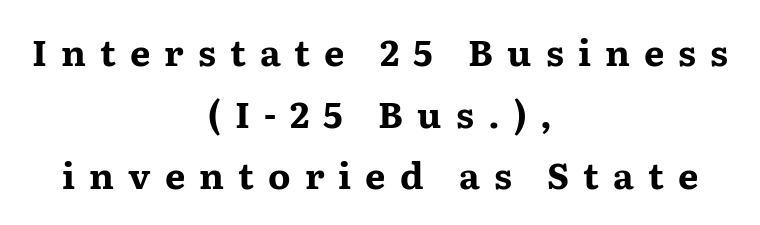
The image shows 36 px bold, wide serif type, upright; set centered, line spacing 1.71x, unusually wide letter spacing (+0.39 em), not underlined; medium stroke contrast and a medium x-height.
